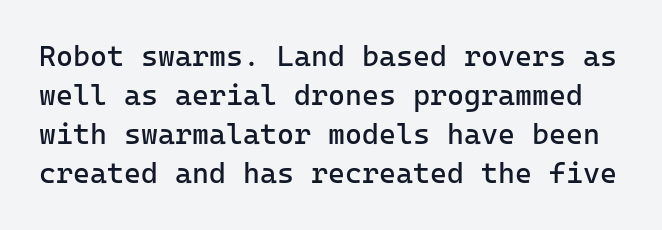
Q: Is the text bold? A: No.
Q: Is the text italic (slanted)? A: No, it is upright.
Q: Is the typeface a serif or a sans-serif typeface? A: Sans-serif.
Q: Is the text underlined? A: No.
Q: Is the spacing between letters normal or unusually wide? A: Normal.
Q: Is the spacing between lines tight, normal or loose? A: Normal.
Q: Width (condensed, normal, or wide)? A: Normal.
Q: Stroke contrast? A: Low.
Q: x-height? A: Medium.
Q: Monospaced? A: Yes.
